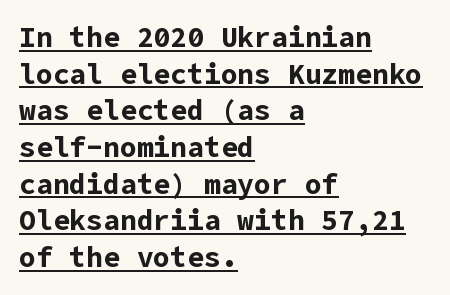
Q: Is the text bold? A: Yes.
Q: Is the text italic (slanted)? A: No, it is upright.
Q: Is the typeface a serif or a sans-serif typeface? A: Sans-serif.
Q: Is the text underlined? A: Yes.
Q: How is the paragraph aligned? A: Left-aligned.
Q: Is the spacing between letters normal or unusually wide? A: Normal.
Q: Is the spacing between lines tight, normal or loose? A: Normal.
Q: Width (condensed, normal, or wide)? A: Normal.
Q: Stroke contrast? A: Low.
Q: x-height? A: Medium.
